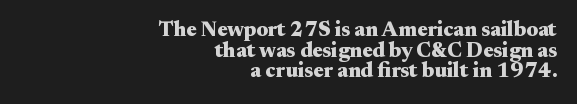
Q: Is the text bold? A: Yes.
Q: Is the text italic (slanted)? A: No, it is upright.
Q: Is the text underlined? A: No.
Q: How is the paragraph aligned? A: Right-aligned.
Q: Is the spacing between letters normal or unusually wide? A: Normal.
Q: Is the spacing between lines tight, normal or loose? A: Tight.
